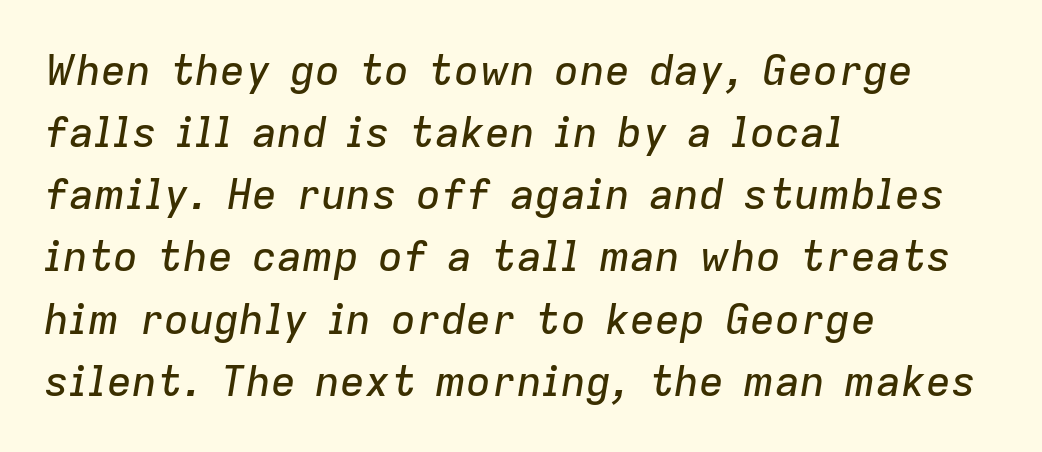
{"italic": "yes", "lean": "right", "slant_degrees": 9, "width": "normal", "stroke_contrast": "low", "x_height": "medium", "monospaced": "no", "underline": "no", "align": "left", "line_spacing": "normal", "line_spacing_ratio": 1.48, "letter_spacing": "normal", "letter_spacing_em": 0.0, "glyph_px": 42}
